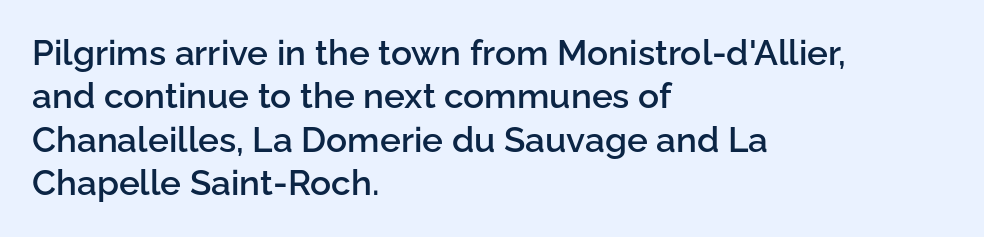
The image shows 35 px semibold sans-serif type, upright; set left-aligned, line spacing 1.24x, normal letter spacing, not underlined; low stroke contrast and a medium x-height.
